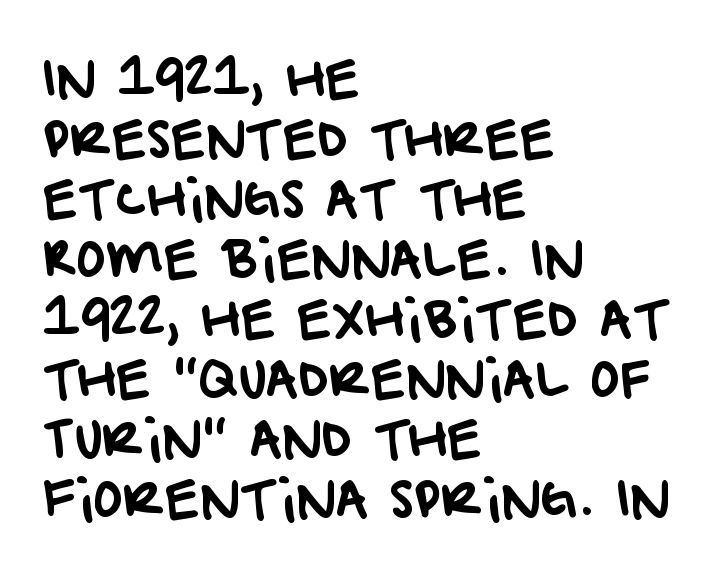
The string is rendered with underlining switched off. You could not count columns in this text — the font is proportionally spaced. Left-aligned paragraph, ragged on the right. Is this a sans? Yes — the strokes have no serifs.
